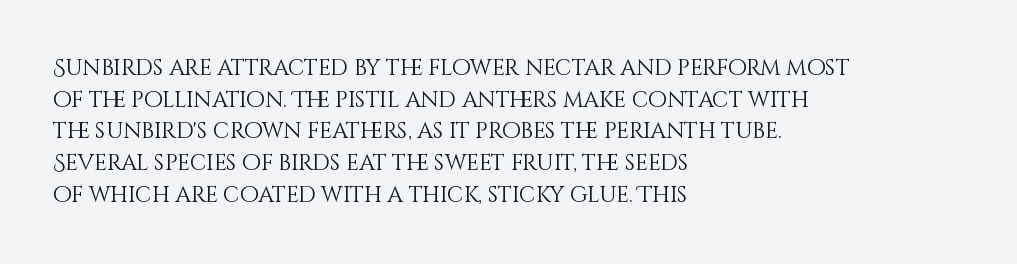
The image shows 22 px text type, upright; set left-aligned, normal line spacing (1.44x), normal letter spacing, not underlined.
